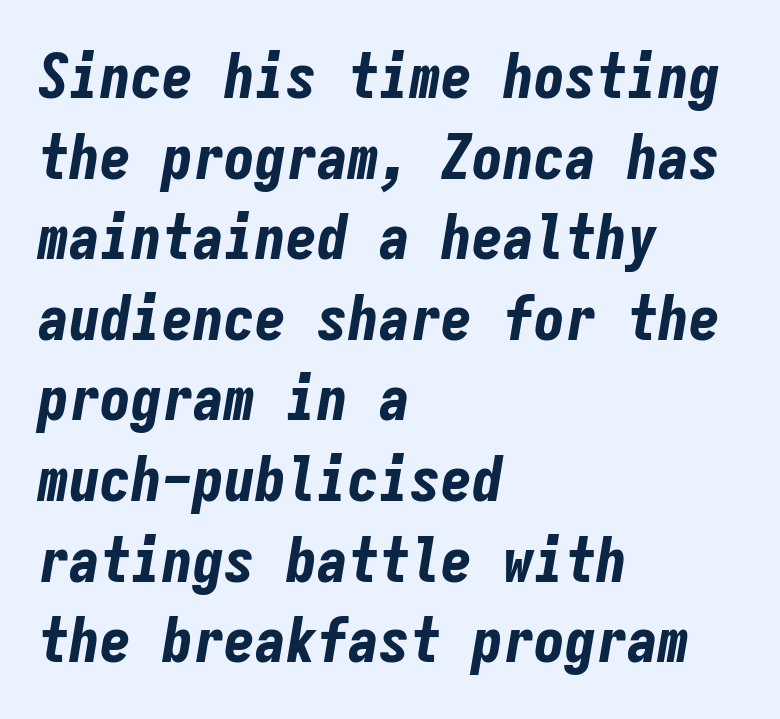
Q: Is the text bold? A: Yes.
Q: Is the text italic (slanted)? A: Yes, it leans right by about 9 degrees.
Q: Is the text underlined? A: No.
Q: How is the paragraph aligned? A: Left-aligned.
Q: Is the spacing between letters normal or unusually wide? A: Normal.
Q: Is the spacing between lines tight, normal or loose? A: Normal.
Q: Width (condensed, normal, or wide)? A: Condensed.
Q: Stroke contrast? A: Low.
Q: x-height? A: Medium.
Q: Monospaced? A: Yes.
